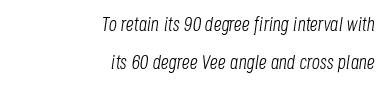
{"italic": "yes", "lean": "right", "slant_degrees": 8, "bold": "no", "underline": "no", "align": "right", "line_spacing_ratio": 1.88, "letter_spacing": "normal", "letter_spacing_em": 0.0, "glyph_px": 20}
